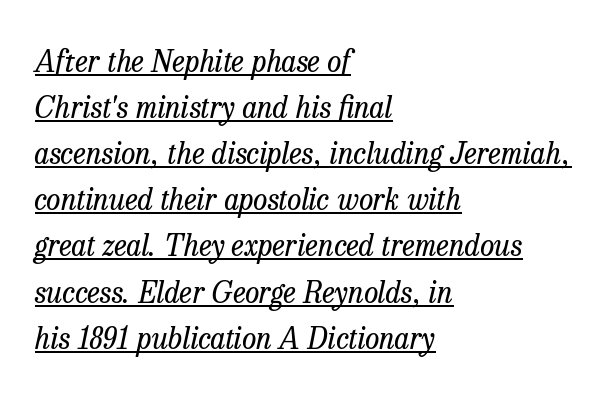
Q: Is the text bold? A: No.
Q: Is the text italic (slanted)? A: Yes, it leans right by about 13 degrees.
Q: Is the typeface a serif or a sans-serif typeface? A: Serif.
Q: Is the text underlined? A: Yes.
Q: How is the paragraph aligned? A: Left-aligned.
Q: Is the spacing between letters normal or unusually wide? A: Normal.
Q: Is the spacing between lines tight, normal or loose? A: Normal.
Q: Width (condensed, normal, or wide)? A: Normal.
Q: Stroke contrast? A: Low.
Q: x-height? A: Medium.
Q: Monospaced? A: No.
